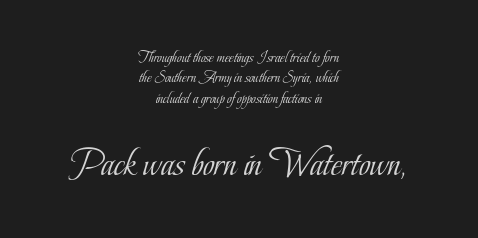
{"serif": "yes", "bold": "no", "weight": "light", "width": "condensed", "stroke_contrast": "low", "x_height": "small", "monospaced": "no", "underline": "no", "align": "center", "line_spacing": "normal", "line_spacing_ratio": 1.27, "letter_spacing": "normal", "letter_spacing_em": 0.0, "larger_block": "second", "size_ratio": 2.44, "glyph_px": 39}
